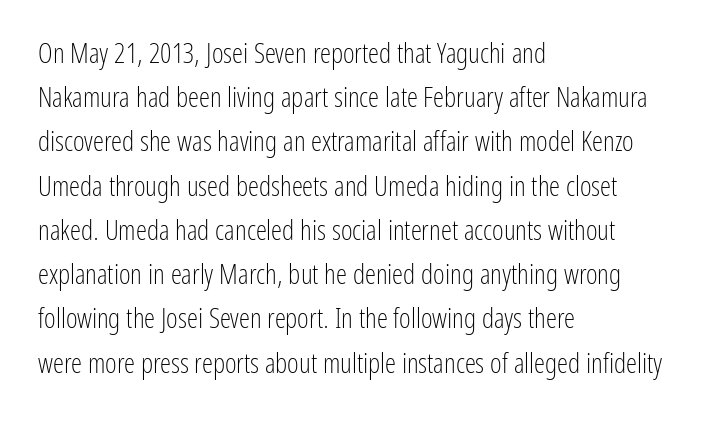
Q: Is the text bold? A: No.
Q: Is the text italic (slanted)? A: No, it is upright.
Q: Is the typeface a serif or a sans-serif typeface? A: Sans-serif.
Q: Is the text underlined? A: No.
Q: How is the paragraph aligned? A: Left-aligned.
Q: Is the spacing between letters normal or unusually wide? A: Normal.
Q: Is the spacing between lines tight, normal or loose? A: Normal.
Q: Width (condensed, normal, or wide)? A: Condensed.
Q: Stroke contrast? A: Low.
Q: x-height? A: Medium.
Q: Monospaced? A: No.
